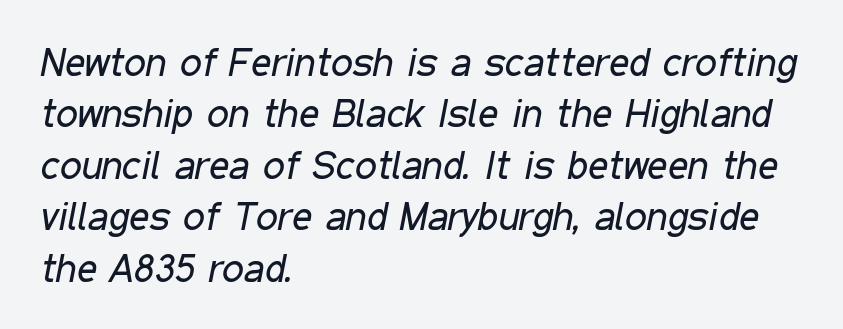
{"italic": "yes", "lean": "right", "slant_degrees": 11, "bold": "no", "weight": "regular", "width": "condensed", "stroke_contrast": "low", "x_height": "medium", "monospaced": "no", "underline": "no", "align": "left", "line_spacing": "normal", "line_spacing_ratio": 1.32, "letter_spacing": "normal", "letter_spacing_em": 0.0, "glyph_px": 39}
